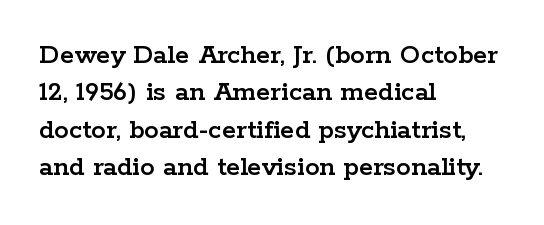
Q: Is the text italic (slanted)? A: No, it is upright.
Q: Is the typeface a serif or a sans-serif typeface? A: Serif.
Q: Is the text underlined? A: No.
Q: How is the paragraph aligned? A: Left-aligned.
Q: Is the spacing between letters normal or unusually wide? A: Normal.
Q: Is the spacing between lines tight, normal or loose? A: Normal.
Q: Width (condensed, normal, or wide)? A: Wide.
Q: Stroke contrast? A: Low.
Q: x-height? A: Medium.
Q: Monospaced? A: No.
